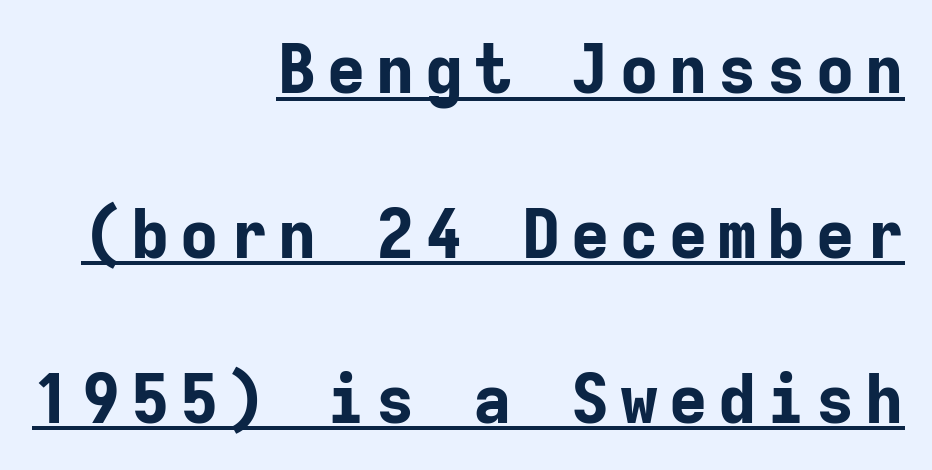
Think of a typewriter: that constant character pitch is what you see here. The glyphs have the mass of a bold cut. The type family on display is of the sans-serif kind. Like a heading marked for emphasis, these lines bear an underscore.
